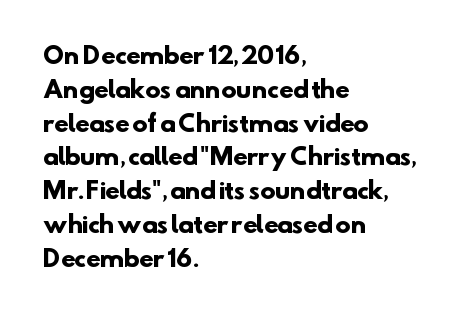
Q: Is the text bold? A: Yes.
Q: Is the text underlined? A: No.
Q: How is the paragraph aligned? A: Left-aligned.
Q: Is the spacing between letters normal or unusually wide? A: Normal.
Q: Is the spacing between lines tight, normal or loose? A: Normal.
